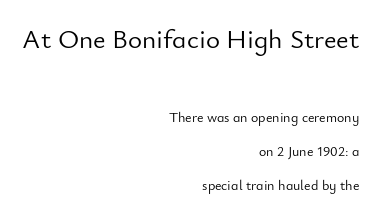
{"italic": "no", "bold": "no", "underline": "no", "align": "right", "line_spacing": "loose", "line_spacing_ratio": 2.4, "letter_spacing": "normal", "letter_spacing_em": 0.0, "larger_block": "first", "size_ratio": 1.93, "glyph_px": 27}
